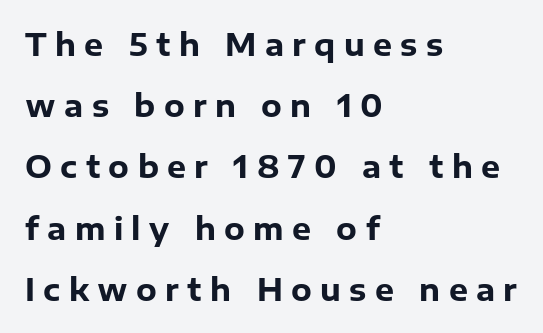
The image shows 30 px heavy sans-serif type, upright; set left-aligned, loose line spacing (2.04x), unusually wide letter spacing (+0.28 em), not underlined; low stroke contrast and a medium x-height.
